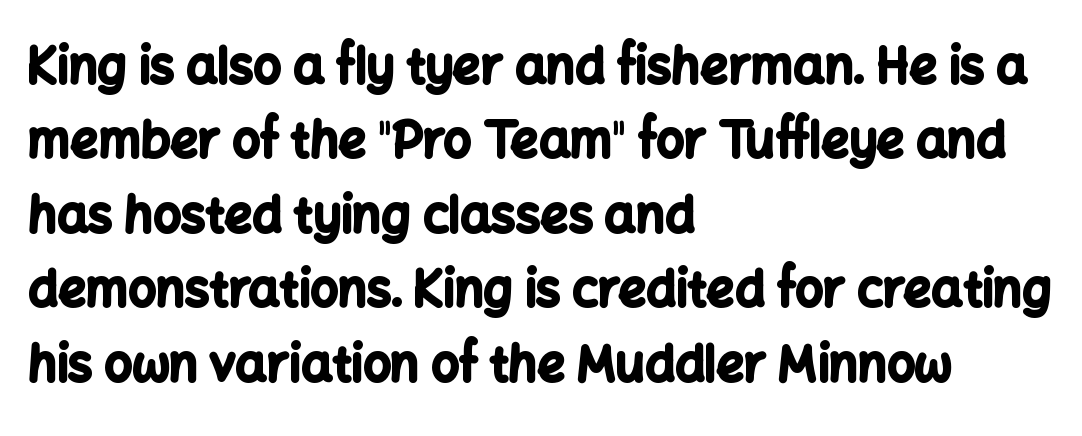
Each letter keeps its own natural width here, so spacing adapts to shape. Every letter is thick-stroked: bold, no question. The lettering holds an erect, upright posture throughout. The vertical gap from one line to the next is medium.
